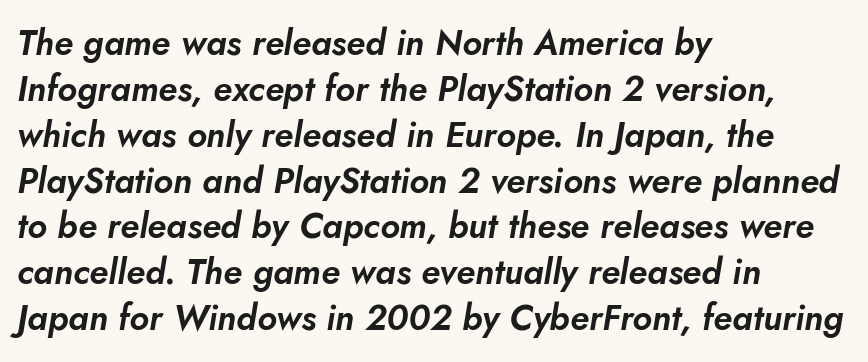
Vertical spacing — default. Nothing unusual about the tracking: characters are spaced as the font intends. The text block is weighted toward the left margin, trailing off unevenly rightward. The letters advance in unequal steps, a hallmark of proportional type.
